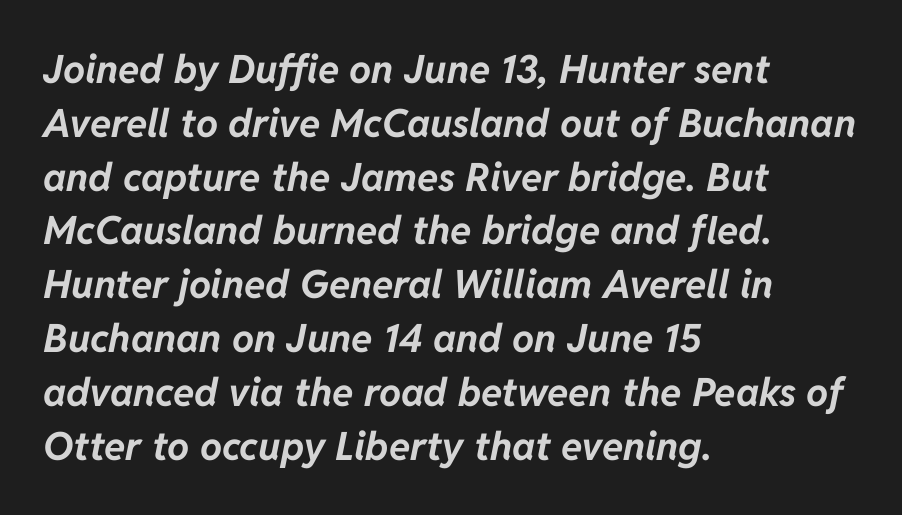
Q: Is the text bold? A: Yes.
Q: Is the text italic (slanted)? A: Yes, it leans right by about 11 degrees.
Q: Is the text underlined? A: No.
Q: How is the paragraph aligned? A: Left-aligned.
Q: Is the spacing between letters normal or unusually wide? A: Normal.
Q: Is the spacing between lines tight, normal or loose? A: Normal.
Q: Width (condensed, normal, or wide)? A: Normal.
Q: Stroke contrast? A: Low.
Q: x-height? A: Medium.
Q: Monospaced? A: No.
